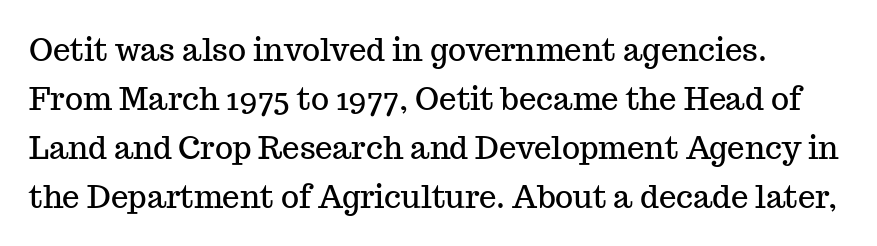
Q: Is the text italic (slanted)? A: No, it is upright.
Q: Is the typeface a serif or a sans-serif typeface? A: Serif.
Q: Is the text underlined? A: No.
Q: Is the spacing between letters normal or unusually wide? A: Normal.
Q: Is the spacing between lines tight, normal or loose? A: Normal.
Q: Width (condensed, normal, or wide)? A: Normal.
Q: Stroke contrast? A: Medium.
Q: x-height? A: Medium.
Q: Monospaced? A: No.
